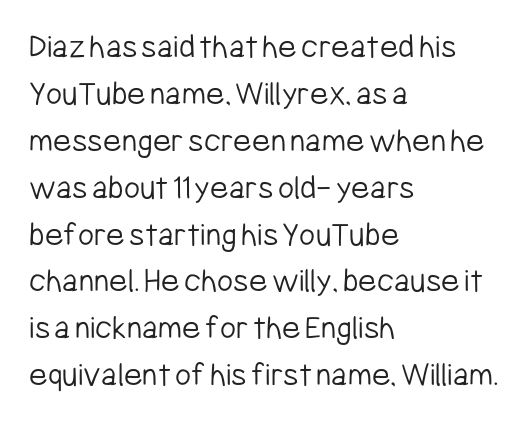
What's the leading like? Ordinary, nothing unusual. Stem width sits at or under what a default text font uses. Looks like regular typesetting: each glyph gets only the width it needs. Posture: straight, roman, zero tilt.
